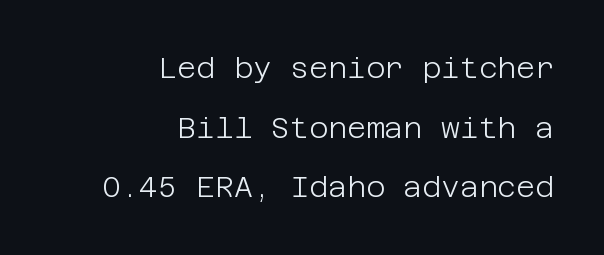
{"serif": "no", "italic": "no", "bold": "no", "weight": "light", "width": "normal", "stroke_contrast": "low", "x_height": "large", "underline": "no", "align": "right", "line_spacing": "loose", "line_spacing_ratio": 2.06, "letter_spacing": "normal", "letter_spacing_em": 0.0, "glyph_px": 29}
